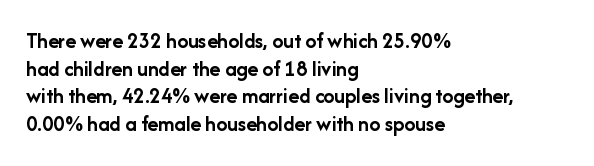
{"italic": "no", "bold": "yes", "underline": "no", "align": "left", "line_spacing": "normal", "line_spacing_ratio": 1.26, "letter_spacing": "normal", "letter_spacing_em": 0.0, "glyph_px": 22}
